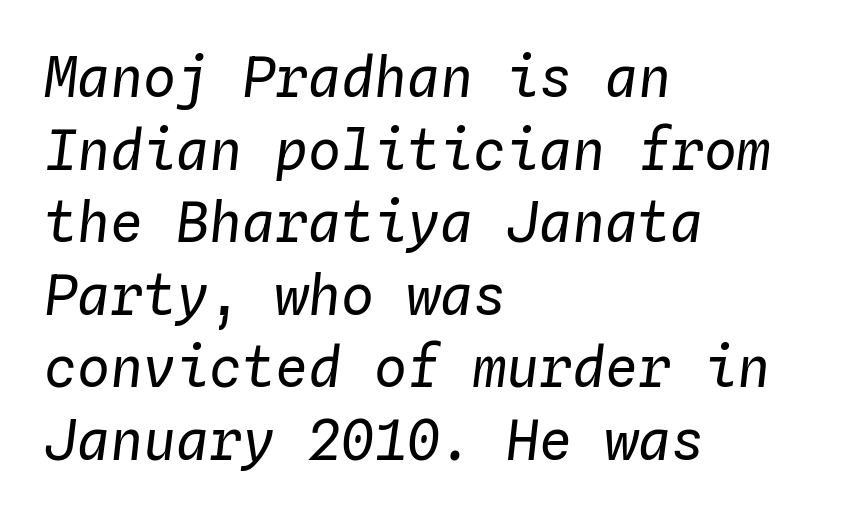
Honestly, the row spacing looks completely unremarkable. Caption: standard tracking, unaltered. The specimen omits any rule beneath the text block's lines. The font's italic variant was chosen for this text. Monospaced: the letters line up in strict vertical columns.
